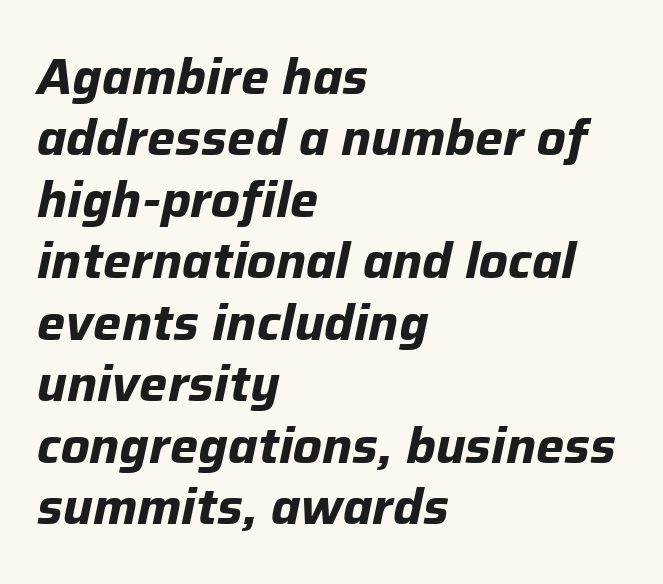
{"italic": "yes", "lean": "right", "slant_degrees": 12, "bold": "yes", "weight": "bold", "width": "normal", "stroke_contrast": "low", "x_height": "medium", "monospaced": "no", "underline": "no", "align": "left", "line_spacing_ratio": 1.23, "letter_spacing": "normal", "letter_spacing_em": 0.0, "glyph_px": 50}
